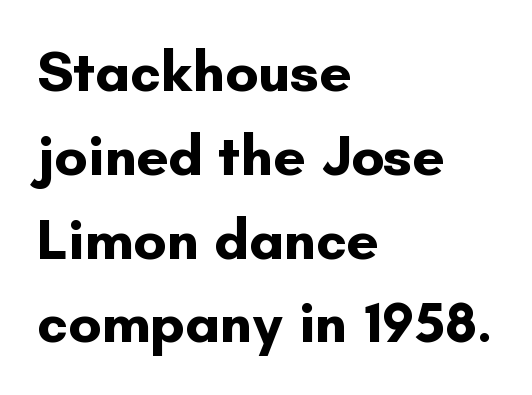
If you measured baseline to baseline, you'd find a middling distance. Each line starts at the same left margin while the right side varies. Ordinary non-slanted type is in use. Weight check: bold — yes, fully. The characters display no serif detailing; their extremities are plain. The letters advance in unequal steps, a hallmark of proportional type.
